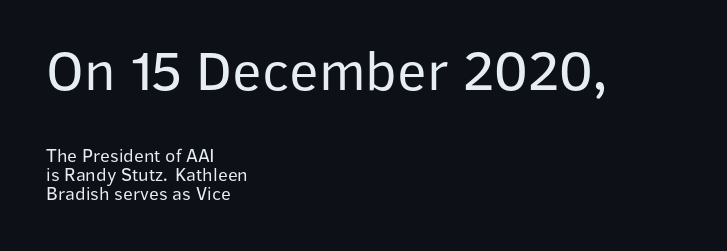
{"serif": "no", "italic": "no", "bold": "no", "weight": "regular", "width": "normal", "stroke_contrast": "low", "x_height": "medium", "monospaced": "no", "underline": "no", "align": "left", "line_spacing": "tight", "line_spacing_ratio": 0.98, "letter_spacing": "normal", "letter_spacing_em": 0.0, "larger_block": "first", "size_ratio": 3.0, "glyph_px": 57}
